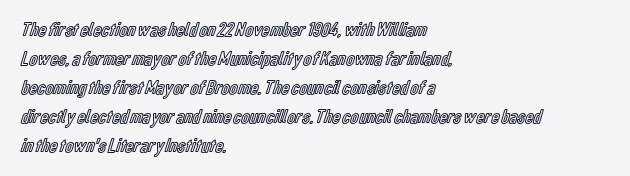
The image shows 20 px text type; set left-aligned, normal line spacing (1.45x), normal letter spacing, not underlined.
